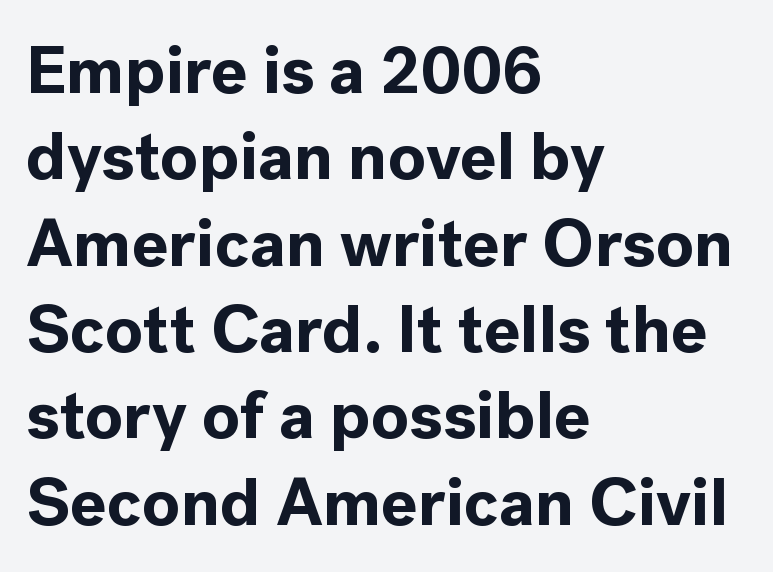
The image shows 68 px bold sans-serif type, upright; set left-aligned, normal line spacing (1.27x), normal letter spacing, not underlined; a medium x-height.
